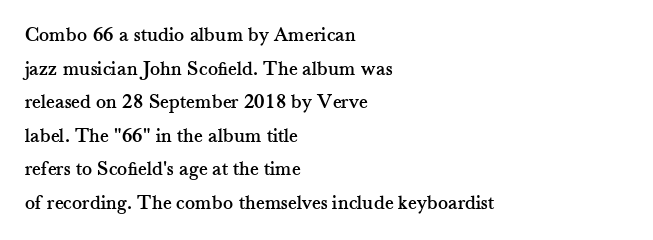
The image shows 21 px text type, upright; set left-aligned, normal line spacing (1.6x), normal letter spacing, not underlined.
